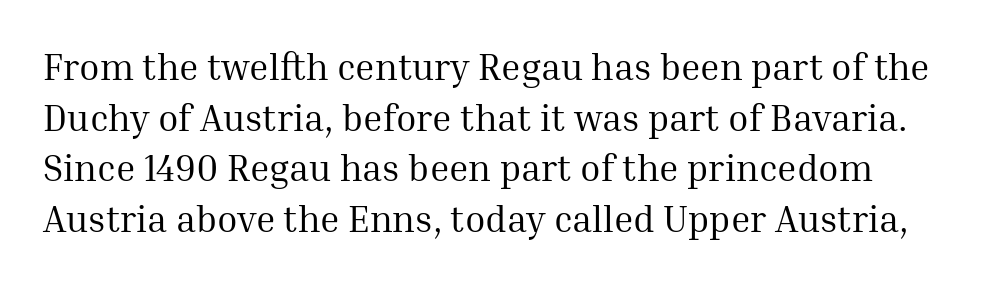
Q: Is the text bold? A: No.
Q: Is the text italic (slanted)? A: No, it is upright.
Q: Is the typeface a serif or a sans-serif typeface? A: Serif.
Q: Is the text underlined? A: No.
Q: Is the spacing between letters normal or unusually wide? A: Normal.
Q: Is the spacing between lines tight, normal or loose? A: Normal.
Q: Width (condensed, normal, or wide)? A: Normal.
Q: Stroke contrast? A: Medium.
Q: x-height? A: Medium.
Q: Monospaced? A: No.
